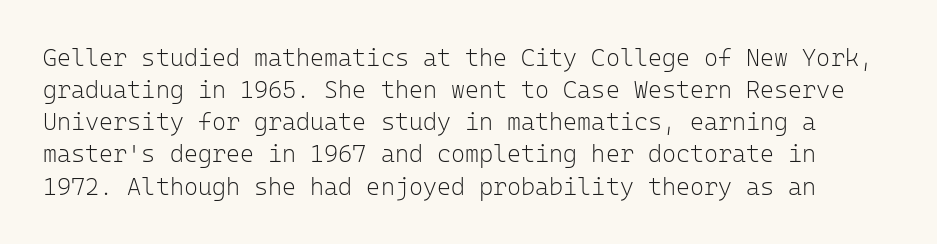
Tracking value appears to be zero — textbook default spacing. These lines sit exactly where default settings would place them. Weight class: somewhere from thin through regular. The foot of each line stays bare and open.
